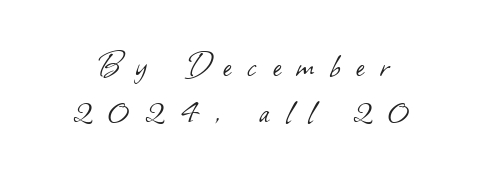
{"serif": "no", "bold": "no", "weight": "light", "width": "normal", "stroke_contrast": "low", "x_height": "small", "monospaced": "no", "underline": "no", "align": "center", "line_spacing_ratio": 1.16, "letter_spacing": "wide", "letter_spacing_em": 0.4, "glyph_px": 40}
